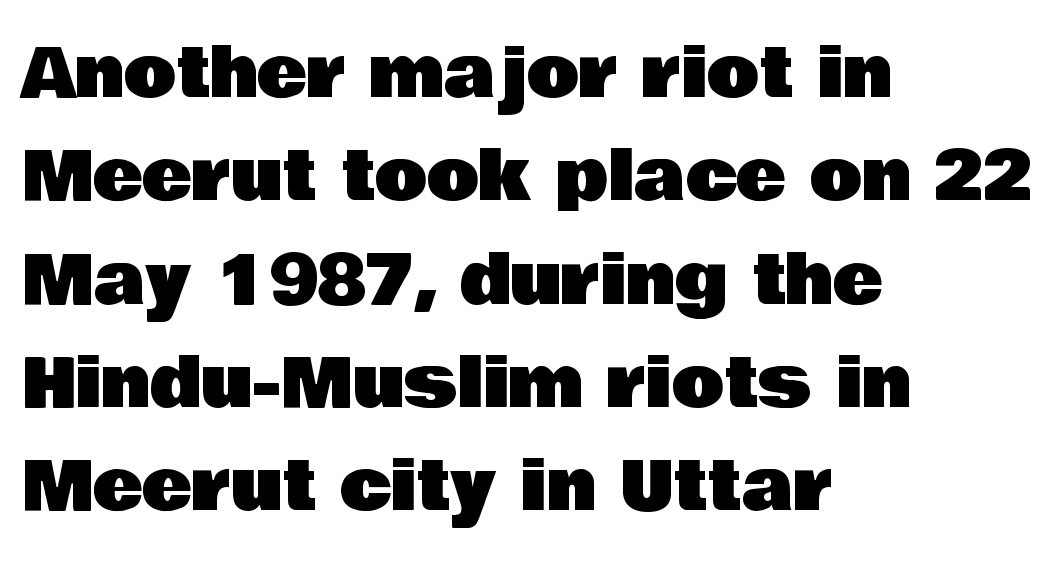
Q: Is the text italic (slanted)? A: No, it is upright.
Q: Is the typeface a serif or a sans-serif typeface? A: Sans-serif.
Q: Is the text underlined? A: No.
Q: How is the paragraph aligned? A: Left-aligned.
Q: Is the spacing between letters normal or unusually wide? A: Normal.
Q: Is the spacing between lines tight, normal or loose? A: Normal.
Q: Width (condensed, normal, or wide)? A: Normal.
Q: Stroke contrast? A: Low.
Q: x-height? A: Large.
Q: Monospaced? A: No.
